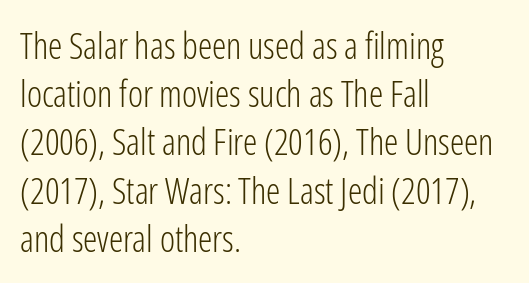
Q: Is the text bold? A: No.
Q: Is the text italic (slanted)? A: No, it is upright.
Q: Is the typeface a serif or a sans-serif typeface? A: Sans-serif.
Q: Is the text underlined? A: No.
Q: How is the paragraph aligned? A: Left-aligned.
Q: Is the spacing between letters normal or unusually wide? A: Normal.
Q: Is the spacing between lines tight, normal or loose? A: Normal.
Q: Width (condensed, normal, or wide)? A: Condensed.
Q: Stroke contrast? A: Low.
Q: x-height? A: Medium.
Q: Monospaced? A: No.
